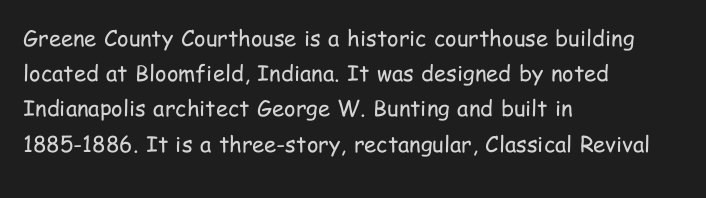
The image shows 22 px text type, upright; set left-aligned, normal line spacing (1.6x), normal letter spacing, not underlined.
